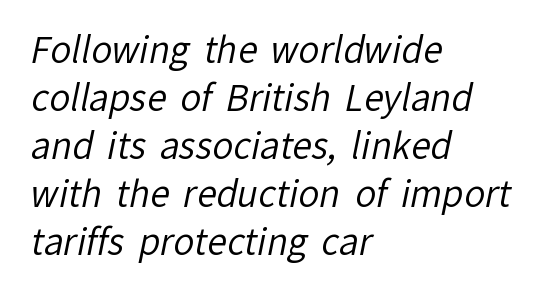
The typeface chosen for these lines omits serifs. Line starts are locked; line ends wander. A typesetter would call this zero additional tracking. Proportional: the letters do not fall into vertical columns. The zone under the glyphs is completely vacant. Bold? No — there's no thickening of the strokes.
